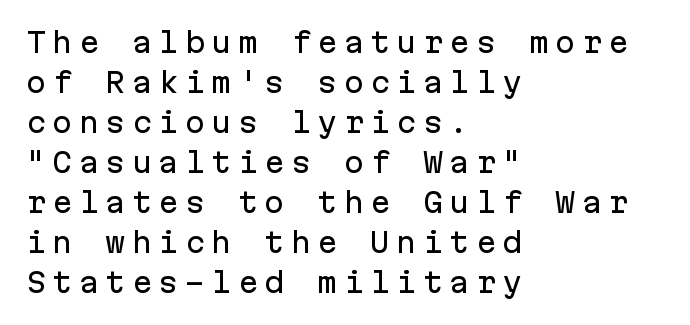
{"italic": "no", "underline": "no", "align": "left", "line_spacing": "normal", "line_spacing_ratio": 1.48, "letter_spacing": "wide", "letter_spacing_em": 0.23, "glyph_px": 27}
